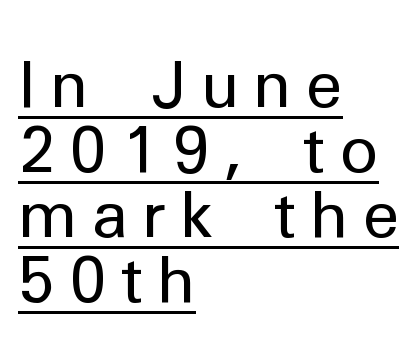
Q: Is the text bold? A: No.
Q: Is the text italic (slanted)? A: No, it is upright.
Q: Is the typeface a serif or a sans-serif typeface? A: Sans-serif.
Q: Is the text underlined? A: Yes.
Q: How is the paragraph aligned? A: Left-aligned.
Q: Is the spacing between letters normal or unusually wide? A: Unusually wide.
Q: Is the spacing between lines tight, normal or loose? A: Tight.
Q: Width (condensed, normal, or wide)? A: Normal.
Q: Stroke contrast? A: Low.
Q: x-height? A: Medium.
Q: Monospaced? A: No.
